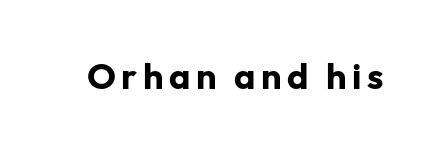
The image shows 36 px bold sans-serif type, upright; set not underlined; low stroke contrast and a medium x-height.
